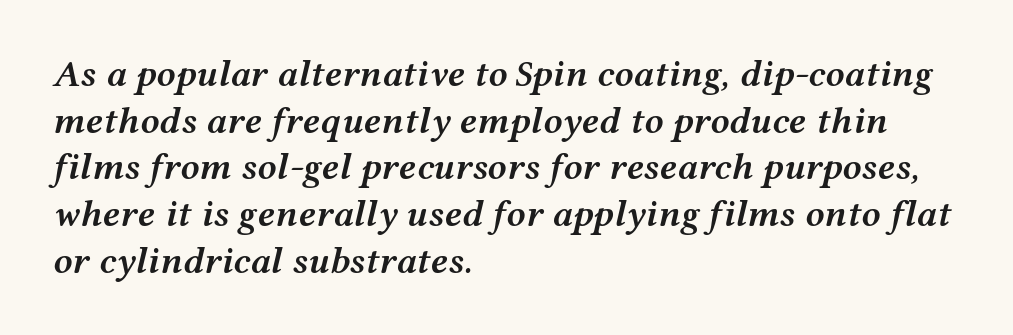
The image shows 38 px semibold, wide type, italic (leaning right); set left-aligned, line spacing 1.23x, normal letter spacing, not underlined; medium stroke contrast and a medium x-height.
